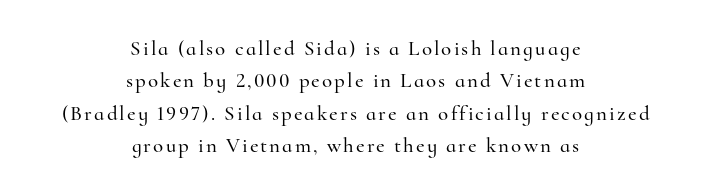
Is there any slant? The stems are plumb. Words float on clear page, feet unadorned. A student would call this center alignment; a typographer would say set centered. If you measured baseline to baseline, you'd find a middling distance.
